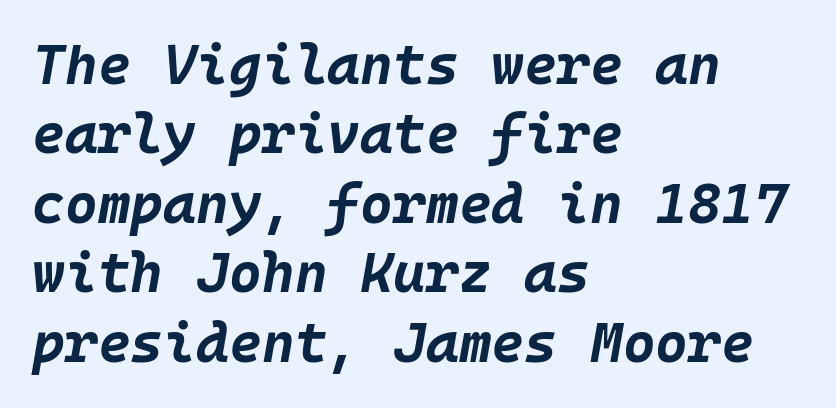
Is the block centered? No — it sits flush against the left margin. These lines were composed using italics. Each row of text sits above clean, open space. In terms of letterspacing, this is plain default setting. The sample has been set heavy, in full bold.
